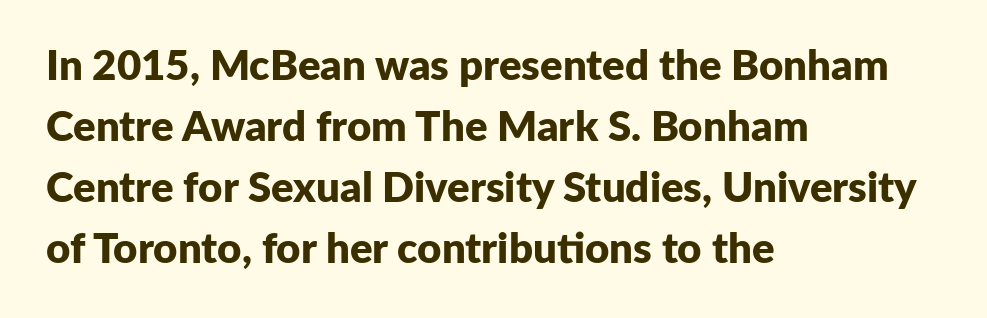
The image shows 42 px bold sans-serif type, upright; set left-aligned, normal line spacing (1.45x), normal letter spacing, not underlined; low stroke contrast and a medium x-height.
